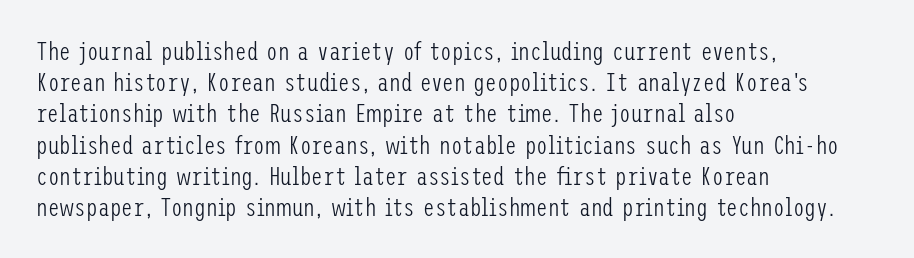
One-word summary of the alignment: left. In terms of letterspacing, this is plain default setting. The words here are not underlined. The characters are drawn with everyday or finer stroke widths. The letters stand straight up with perfectly vertical stems.
